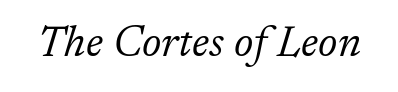
Q: Is the text bold? A: No.
Q: Is the text italic (slanted)? A: Yes, it leans right by about 17 degrees.
Q: Is the typeface a serif or a sans-serif typeface? A: Serif.
Q: Is the text underlined? A: No.
Q: Is the spacing between letters normal or unusually wide? A: Normal.
Q: Width (condensed, normal, or wide)? A: Normal.
Q: Stroke contrast? A: Low.
Q: x-height? A: Medium.
Q: Monospaced? A: No.
